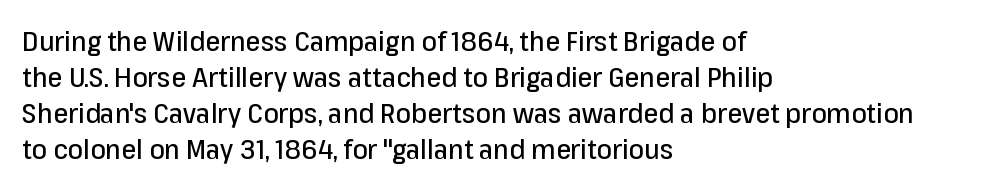
{"italic": "no", "underline": "no", "align": "left", "line_spacing": "normal", "line_spacing_ratio": 1.33, "letter_spacing": "normal", "letter_spacing_em": 0.0, "glyph_px": 27}
